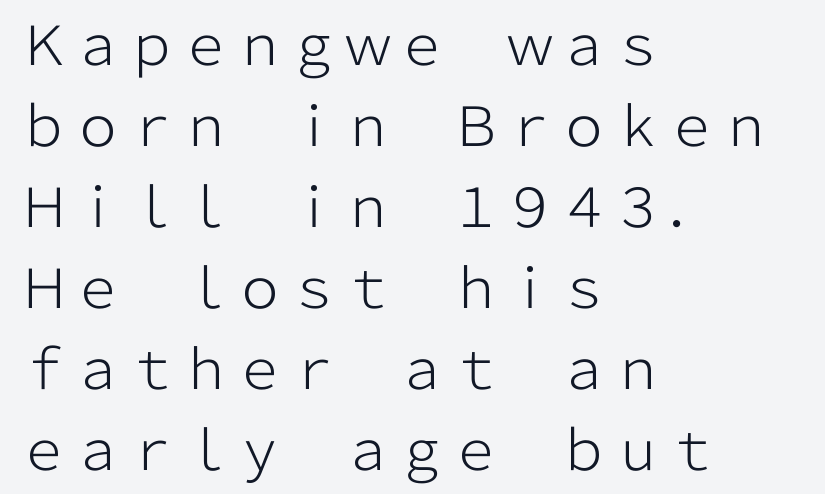
Q: Is the text bold? A: No.
Q: Is the text italic (slanted)? A: No, it is upright.
Q: Is the typeface a serif or a sans-serif typeface? A: Sans-serif.
Q: Is the text underlined? A: No.
Q: How is the paragraph aligned? A: Left-aligned.
Q: Is the spacing between letters normal or unusually wide? A: Normal.
Q: Is the spacing between lines tight, normal or loose? A: Normal.
Q: Width (condensed, normal, or wide)? A: Normal.
Q: Stroke contrast? A: Low.
Q: x-height? A: Medium.
Q: Monospaced? A: No.
